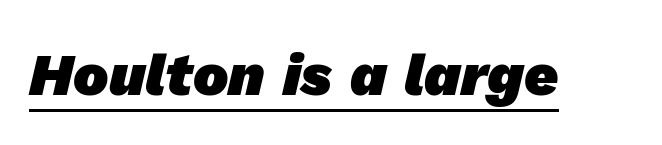
Q: Is the text bold? A: Yes.
Q: Is the typeface a serif or a sans-serif typeface? A: Sans-serif.
Q: Is the text underlined? A: Yes.
Q: Is the spacing between letters normal or unusually wide? A: Normal.
Q: Width (condensed, normal, or wide)? A: Normal.
Q: Stroke contrast? A: Low.
Q: x-height? A: Medium.
Q: Monospaced? A: No.
